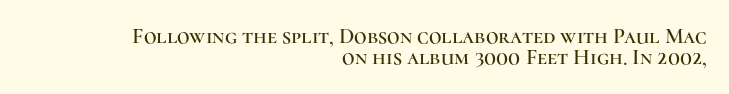
Q: Is the text italic (slanted)? A: No, it is upright.
Q: Is the text underlined? A: No.
Q: How is the paragraph aligned? A: Right-aligned.
Q: Is the spacing between letters normal or unusually wide? A: Normal.
Q: Is the spacing between lines tight, normal or loose? A: Tight.
